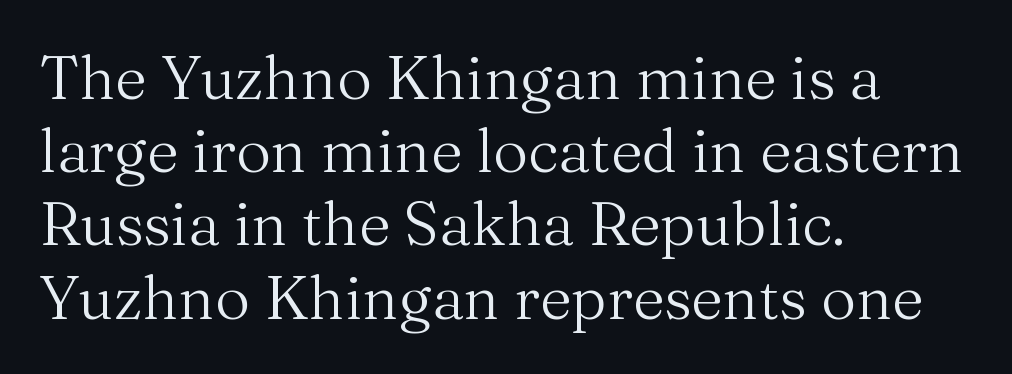
In terms of letterform style, serifs are clearly present. The strokes carry an ordinary text weight at most. Descenders are the only things crossing below the line. Leftover space on each line is placed entirely after the last word. Standard letterfit; no display-style spreading of the glyphs.
